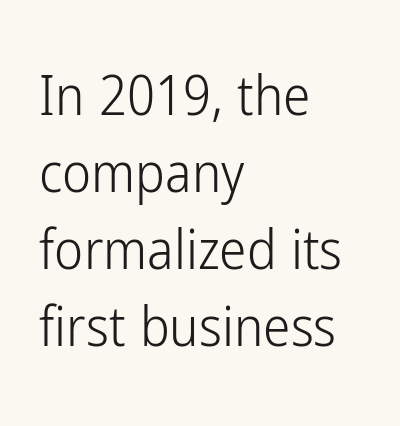
The image shows 55 px light, condensed sans-serif type, upright; set left-aligned, normal line spacing (1.4x), normal letter spacing, not underlined; low stroke contrast and a medium x-height.
